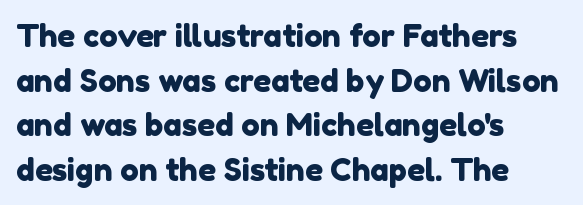
Q: Is the typeface a serif or a sans-serif typeface? A: Sans-serif.
Q: Is the text underlined? A: No.
Q: How is the paragraph aligned? A: Left-aligned.
Q: Is the spacing between letters normal or unusually wide? A: Normal.
Q: Is the spacing between lines tight, normal or loose? A: Normal.
Q: Width (condensed, normal, or wide)? A: Normal.
Q: x-height? A: Medium.
Q: Monospaced? A: No.
